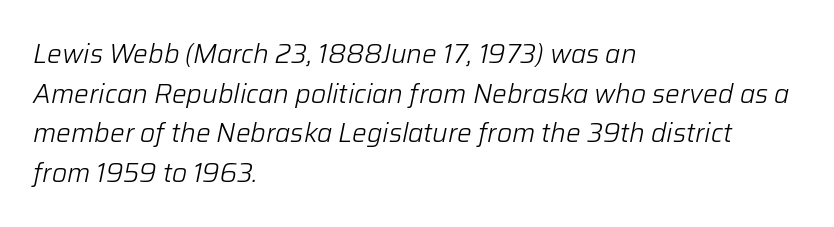
The image shows 26 px text type, italic (leaning right); set left-aligned, normal line spacing (1.52x), normal letter spacing, not underlined.
